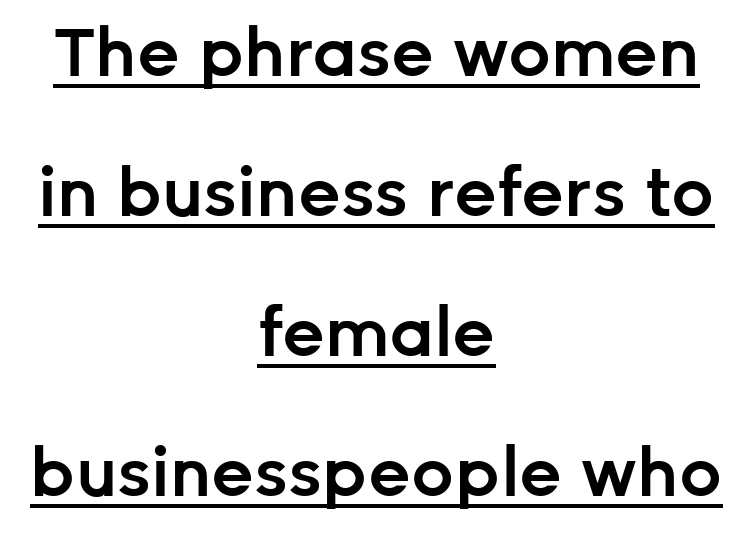
Widely set lines give the paragraph a tall, airy silhouette. The rendering positions every line midway between the sides. Decoration check: the copy is underlined. Does the type have serifs? No, each stem ends abruptly.
